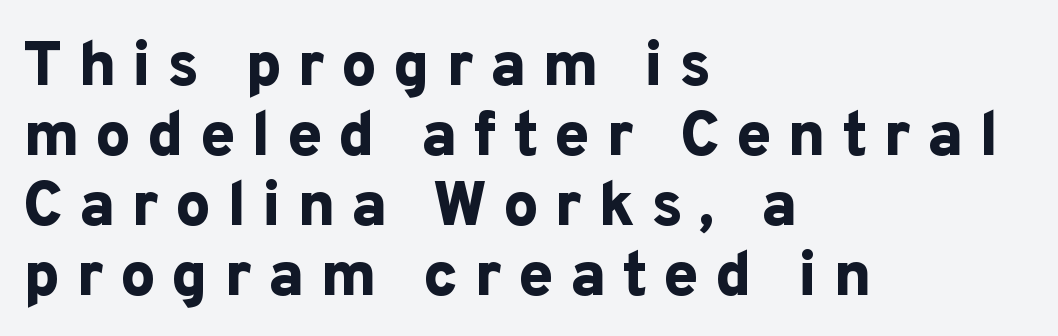
The image shows 63 px bold sans-serif type, upright; set left-aligned, tight line spacing (1.11x), unusually wide letter spacing (+0.25 em), not underlined; low stroke contrast and a medium x-height.
